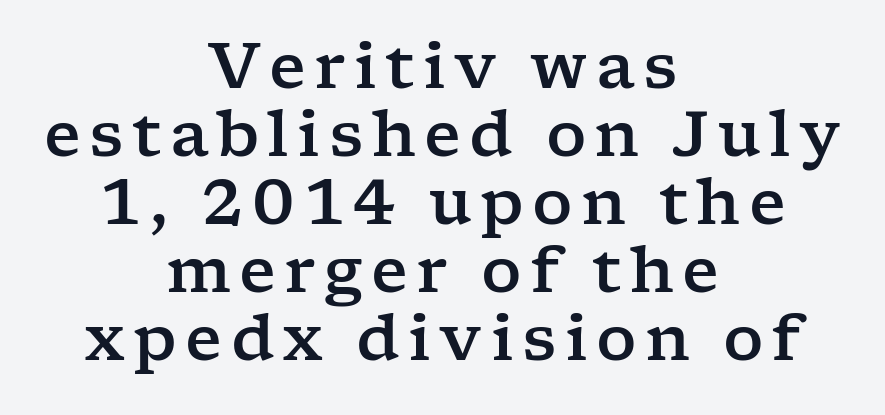
Unlike italic type, these characters show no tilt at all. The space beneath each line is pristine and unruled. Horizontal alignment here is central, giving a formal, balanced look. Letterform terminals end in serifs throughout the passage. Baseline-to-baseline distance is barely more than the letter height. Is this a fixed-width face? No — the glyphs have proportional, varying widths.
